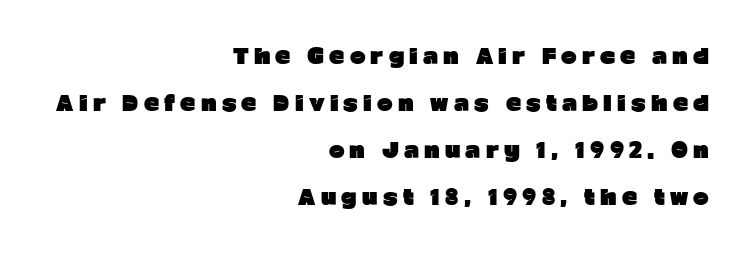
{"italic": "no", "bold": "yes", "underline": "no", "align": "right", "line_spacing": "loose", "line_spacing_ratio": 2.24, "letter_spacing": "wide", "letter_spacing_em": 0.25, "glyph_px": 21}
